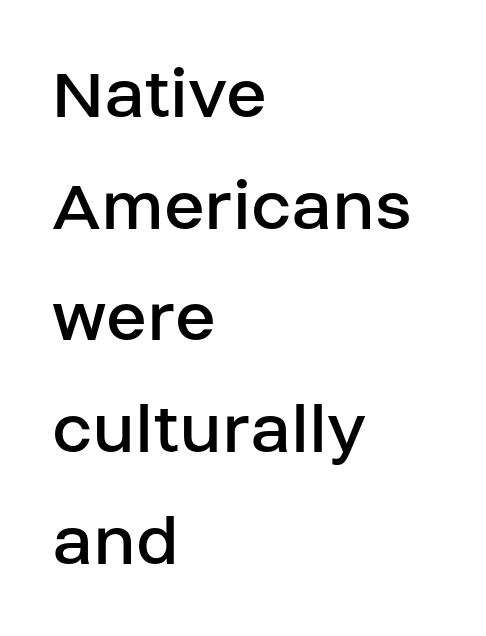
Q: Is the text bold? A: No.
Q: Is the text italic (slanted)? A: No, it is upright.
Q: Is the typeface a serif or a sans-serif typeface? A: Sans-serif.
Q: Is the text underlined? A: No.
Q: How is the paragraph aligned? A: Left-aligned.
Q: Is the spacing between letters normal or unusually wide? A: Normal.
Q: Is the spacing between lines tight, normal or loose? A: Normal.
Q: Width (condensed, normal, or wide)? A: Normal.
Q: Stroke contrast? A: Low.
Q: x-height? A: Large.
Q: Monospaced? A: No.
